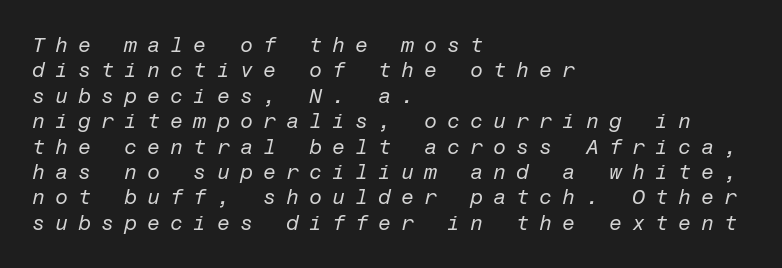
{"italic": "yes", "lean": "right", "slant_degrees": 12, "bold": "no", "underline": "no", "align": "left", "line_spacing_ratio": 1.21, "letter_spacing": "wide", "letter_spacing_em": 0.48, "glyph_px": 21}
